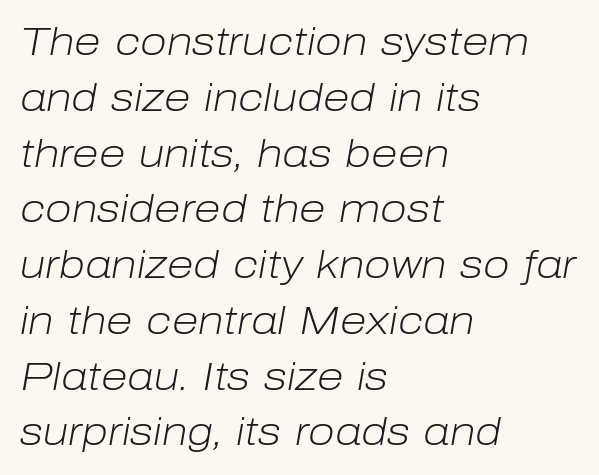
Rendered with sloped, italic letterforms. Vertical spacing — default. This sample has the flowing, uneven cadence of proportional lettering. Default kerning and tracking; the words read as compact shapes. A light-to-regular cut is what we see here.
